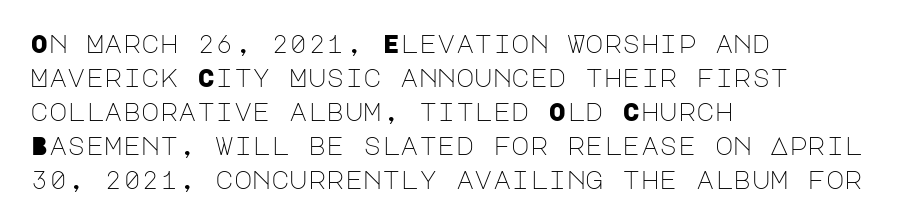
A normal amount of white space separates one row of letters from the next. Honestly, the letter spacing is just normal — you wouldn't notice it. The font's upright variant was chosen for this text. Is this a heavy cut? Hardly; it is regular or lighter. Caption: multi-line text, flush left, ragged right.
